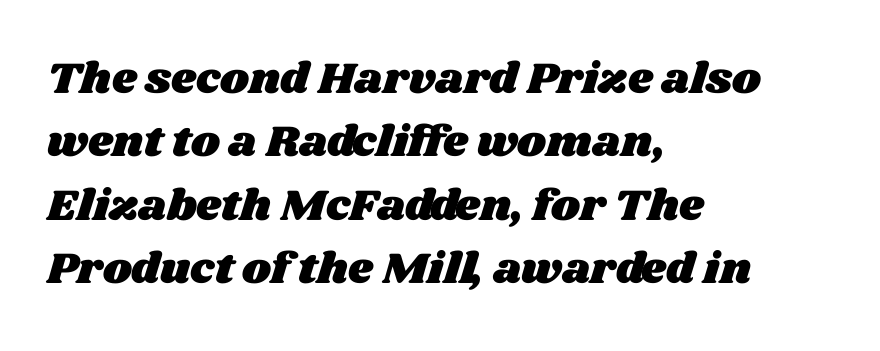
{"width": "wide", "stroke_contrast": "medium", "x_height": "large", "monospaced": "no", "underline": "no", "align": "left", "line_spacing": "normal", "line_spacing_ratio": 1.44, "letter_spacing": "normal", "letter_spacing_em": 0.0, "glyph_px": 44}
